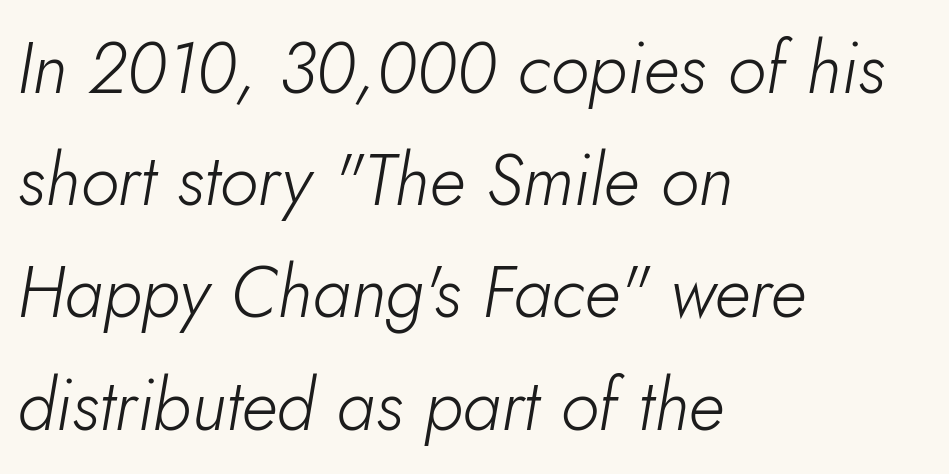
The image shows 71 px light type, italic (leaning right); set left-aligned, normal line spacing (1.58x), normal letter spacing, not underlined; low stroke contrast and a small x-height.
